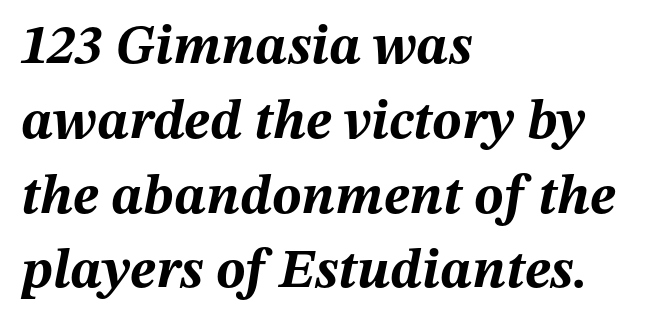
Q: Is the text bold? A: Yes.
Q: Is the text italic (slanted)? A: Yes, it leans right by about 12 degrees.
Q: Is the text underlined? A: No.
Q: How is the paragraph aligned? A: Left-aligned.
Q: Is the spacing between letters normal or unusually wide? A: Normal.
Q: Is the spacing between lines tight, normal or loose? A: Normal.
Q: Width (condensed, normal, or wide)? A: Normal.
Q: Stroke contrast? A: Medium.
Q: x-height? A: Medium.
Q: Monospaced? A: No.
